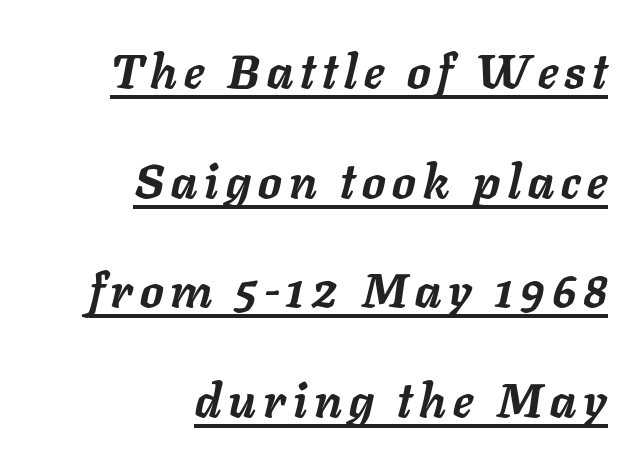
The image shows 47 px semibold type, italic (leaning right); set right-aligned, loose line spacing (2.33x), underlined; low stroke contrast and a medium x-height.
